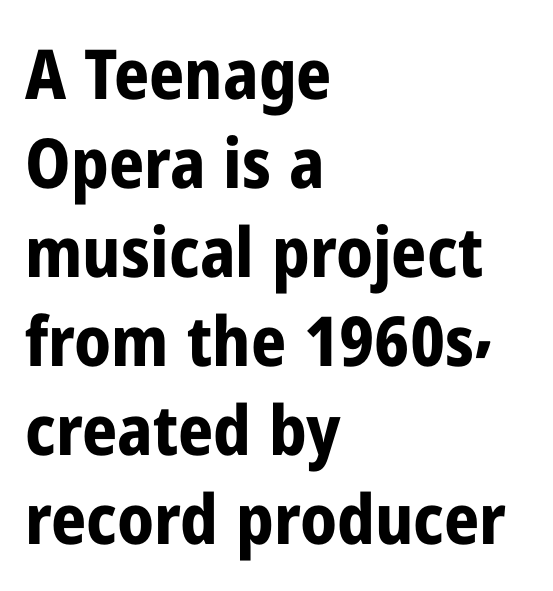
Q: Is the text bold? A: Yes.
Q: Is the text italic (slanted)? A: No, it is upright.
Q: Is the typeface a serif or a sans-serif typeface? A: Sans-serif.
Q: Is the text underlined? A: No.
Q: How is the paragraph aligned? A: Left-aligned.
Q: Is the spacing between letters normal or unusually wide? A: Normal.
Q: Is the spacing between lines tight, normal or loose? A: Normal.
Q: Width (condensed, normal, or wide)? A: Condensed.
Q: Stroke contrast? A: Low.
Q: x-height? A: Medium.
Q: Monospaced? A: No.
